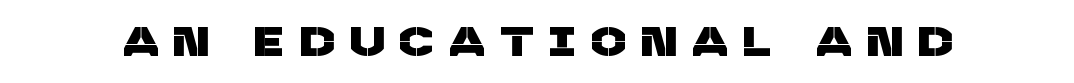
Q: Is the typeface a serif or a sans-serif typeface? A: Sans-serif.
Q: Is the text underlined? A: No.
Q: Is the spacing between letters normal or unusually wide? A: Unusually wide.
Q: Width (condensed, normal, or wide)? A: Normal.
Q: Stroke contrast? A: Low.
Q: x-height? A: Large.
Q: Monospaced? A: No.
